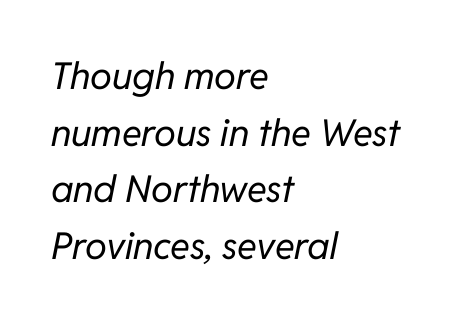
The horizontal fit of the characters is conventional and even. An italicized treatment has been applied to the whole sample. The passage shown is not underscored anywhere. Bold? No — there's no thickening of the strokes.
